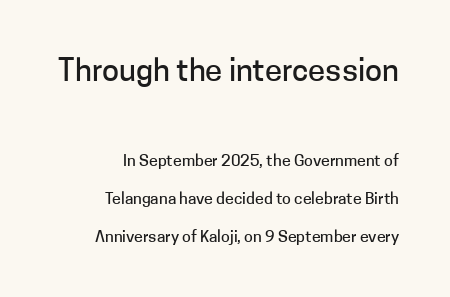
The words here are not underlined. The specimen reads as upright at a glance. The passage shown is typed in a proportional face where columns would drift. Students, observe: this is what heavily led, spacious text looks like. Notice how the passage keeps a crisp vertical edge on the right only. Type style note: lacks serifs.
